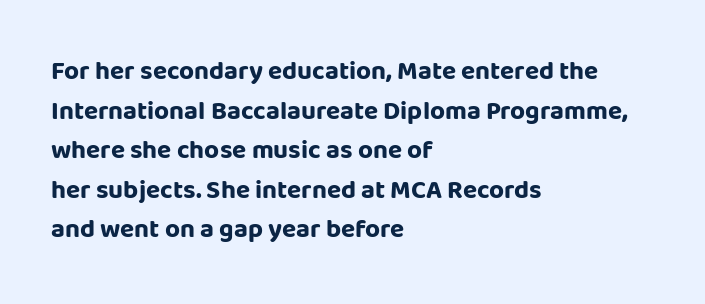
{"italic": "no", "bold": "yes", "underline": "no", "align": "left", "line_spacing": "normal", "line_spacing_ratio": 1.52, "letter_spacing": "normal", "letter_spacing_em": 0.0, "glyph_px": 26}
